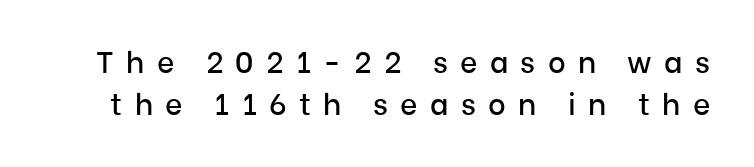
The image shows 30 px sans-serif type, upright; set normal line spacing (1.4x), unusually wide letter spacing (+0.41 em), not underlined; low stroke contrast and a medium x-height.
